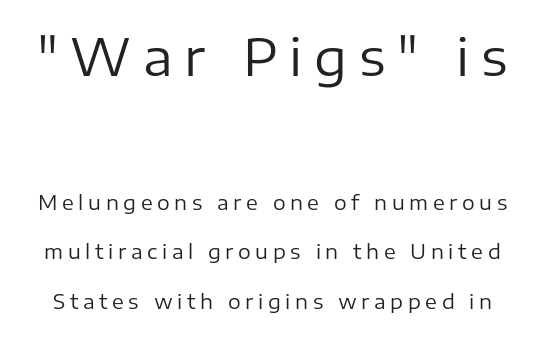
A clean baseline with only descenders dipping below it. The letterforms sit at book weight or below. Tracking value appears strongly positive — letters spread wide. Rendered with straight, roman letterforms.
